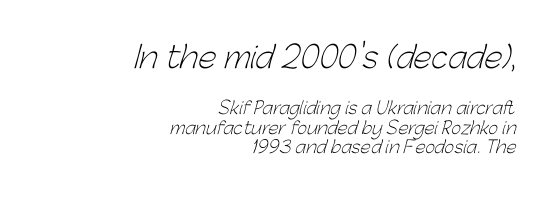
Q: Is the text bold? A: No.
Q: Is the typeface a serif or a sans-serif typeface? A: Sans-serif.
Q: Is the text underlined? A: No.
Q: How is the paragraph aligned? A: Right-aligned.
Q: Is the spacing between letters normal or unusually wide? A: Normal.
Q: Which block of text is set in a larger size, the first (top) or the second (bottom)? A: The first (top) one.
Q: Width (condensed, normal, or wide)? A: Normal.
Q: Stroke contrast? A: Low.
Q: x-height? A: Medium.
Q: Monospaced? A: No.
